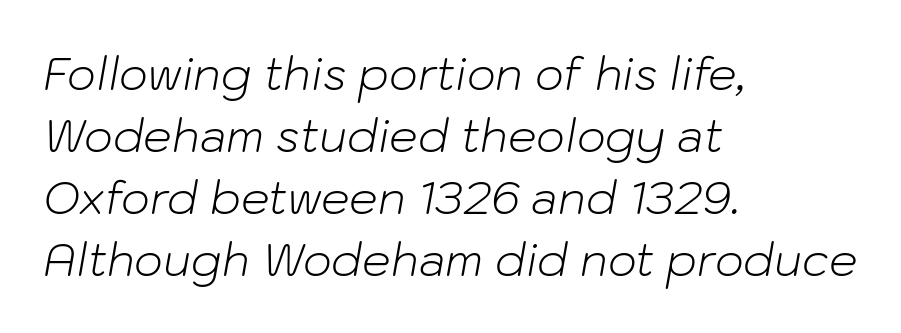
The image shows 45 px light type, italic (leaning right); set left-aligned, normal line spacing (1.38x), normal letter spacing, not underlined; low stroke contrast and a medium x-height.
